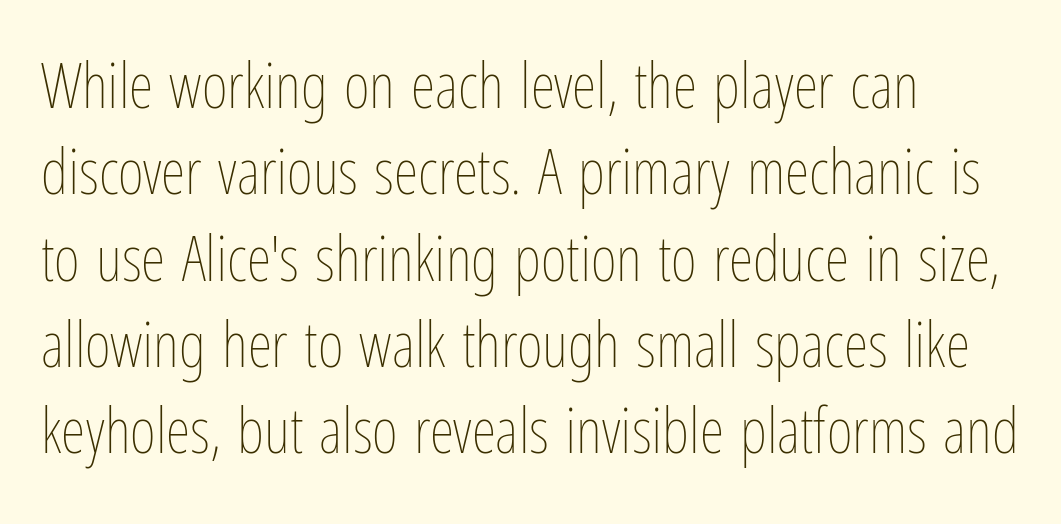
The image shows 63 px thin, condensed type, upright; set left-aligned, normal line spacing (1.37x), normal letter spacing, not underlined; low stroke contrast and a medium x-height.
